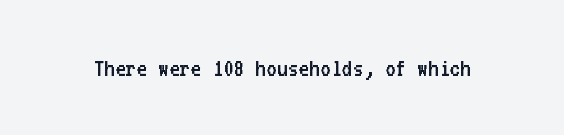
The image shows 26 px text type, upright; set normal letter spacing, not underlined.
